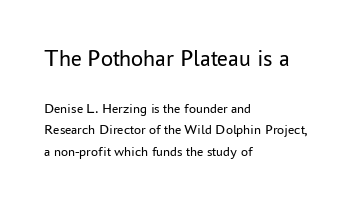
Q: Is the text bold? A: No.
Q: Is the text italic (slanted)? A: No, it is upright.
Q: Is the text underlined? A: No.
Q: How is the paragraph aligned? A: Left-aligned.
Q: Is the spacing between letters normal or unusually wide? A: Normal.
Q: Is the spacing between lines tight, normal or loose? A: Normal.
Q: Which block of text is set in a larger size, the first (top) or the second (bottom)? A: The first (top) one.
